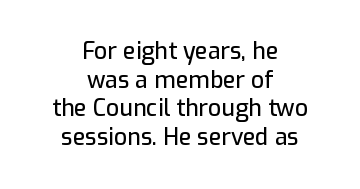
{"italic": "no", "underline": "no", "align": "center", "line_spacing": "normal", "line_spacing_ratio": 1.25, "letter_spacing": "normal", "letter_spacing_em": 0.0, "glyph_px": 23}
